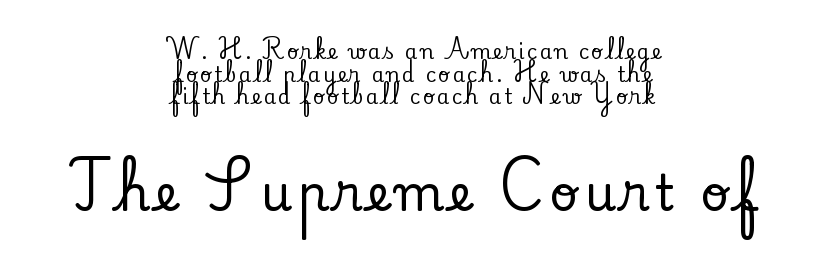
Q: Is the text italic (slanted)? A: No, it is upright.
Q: Is the typeface a serif or a sans-serif typeface? A: Serif.
Q: Is the text underlined? A: No.
Q: How is the paragraph aligned? A: Centered.
Q: Is the spacing between lines tight, normal or loose? A: Tight.
Q: Which block of text is set in a larger size, the first (top) or the second (bottom)? A: The second (bottom) one.
Q: Width (condensed, normal, or wide)? A: Normal.
Q: Stroke contrast? A: Low.
Q: x-height? A: Small.
Q: Monospaced? A: No.
